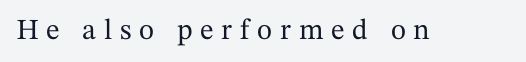
{"serif": "yes", "italic": "no", "width": "normal", "stroke_contrast": "medium", "x_height": "medium", "monospaced": "no", "underline": "no", "letter_spacing": "wide", "letter_spacing_em": 0.27, "glyph_px": 29}
